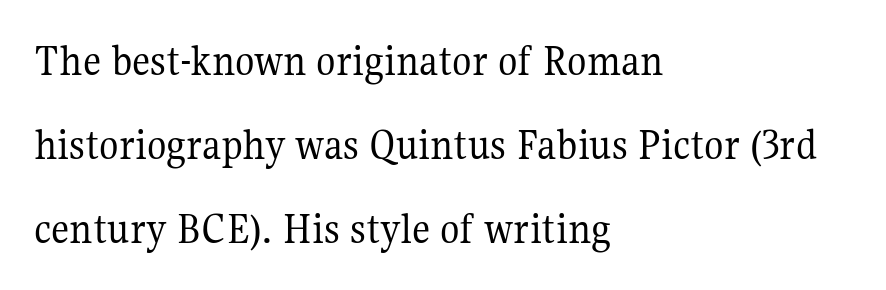
{"serif": "yes", "italic": "no", "bold": "no", "weight": "regular", "width": "normal", "stroke_contrast": "medium", "x_height": "medium", "monospaced": "no", "underline": "no", "align": "left", "line_spacing_ratio": 1.87, "letter_spacing": "normal", "letter_spacing_em": 0.0, "glyph_px": 45}
